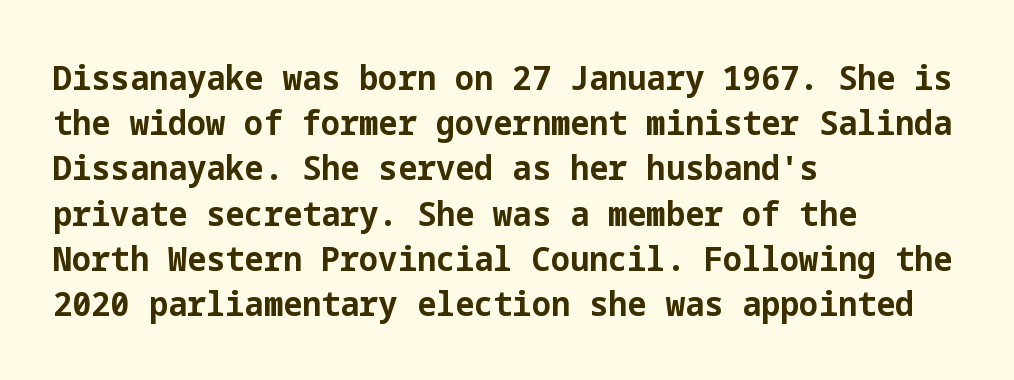
Q: Is the text bold? A: Yes.
Q: Is the text italic (slanted)? A: No, it is upright.
Q: Is the typeface a serif or a sans-serif typeface? A: Sans-serif.
Q: Is the text underlined? A: No.
Q: How is the paragraph aligned? A: Left-aligned.
Q: Is the spacing between letters normal or unusually wide? A: Normal.
Q: Is the spacing between lines tight, normal or loose? A: Normal.
Q: Width (condensed, normal, or wide)? A: Normal.
Q: Stroke contrast? A: Low.
Q: x-height? A: Medium.
